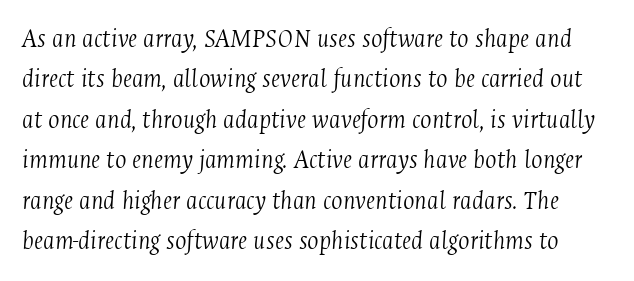
{"italic": "yes", "lean": "right", "slant_degrees": 4, "bold": "no", "underline": "no", "line_spacing": "normal", "line_spacing_ratio": 1.5, "letter_spacing": "normal", "letter_spacing_em": 0.0, "glyph_px": 27}
